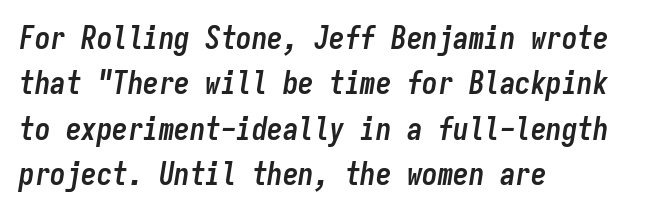
Q: Is the text bold? A: Yes.
Q: Is the text italic (slanted)? A: Yes, it leans right by about 9 degrees.
Q: Is the text underlined? A: No.
Q: How is the paragraph aligned? A: Left-aligned.
Q: Is the spacing between letters normal or unusually wide? A: Normal.
Q: Is the spacing between lines tight, normal or loose? A: Normal.
Q: Width (condensed, normal, or wide)? A: Condensed.
Q: Stroke contrast? A: Low.
Q: x-height? A: Medium.
Q: Monospaced? A: Yes.
